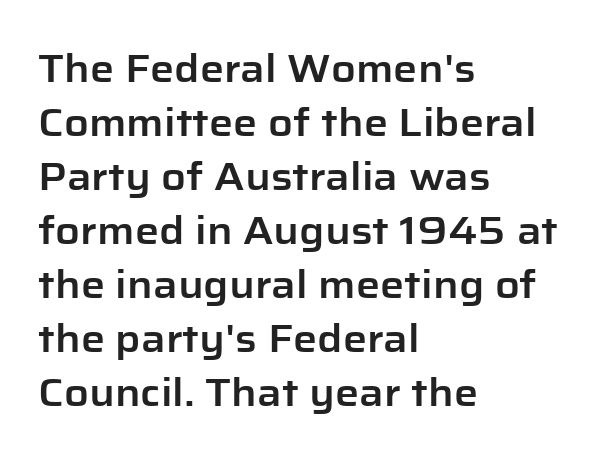
Q: Is the text italic (slanted)? A: No, it is upright.
Q: Is the typeface a serif or a sans-serif typeface? A: Sans-serif.
Q: Is the text underlined? A: No.
Q: How is the paragraph aligned? A: Left-aligned.
Q: Is the spacing between letters normal or unusually wide? A: Normal.
Q: Is the spacing between lines tight, normal or loose? A: Normal.
Q: Width (condensed, normal, or wide)? A: Normal.
Q: Stroke contrast? A: Low.
Q: x-height? A: Medium.
Q: Monospaced? A: No.
